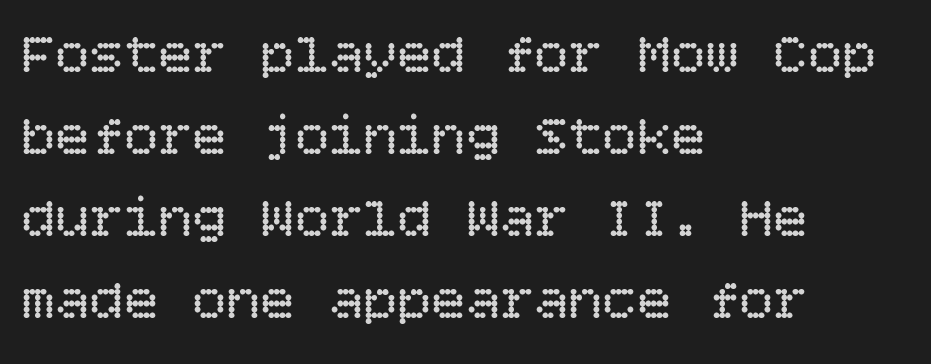
{"italic": "no", "bold": "no", "weight": "regular", "width": "normal", "stroke_contrast": "low", "x_height": "large", "underline": "no", "align": "left", "line_spacing": "normal", "line_spacing_ratio": 1.44, "letter_spacing": "normal", "letter_spacing_em": 0.0, "glyph_px": 57}
